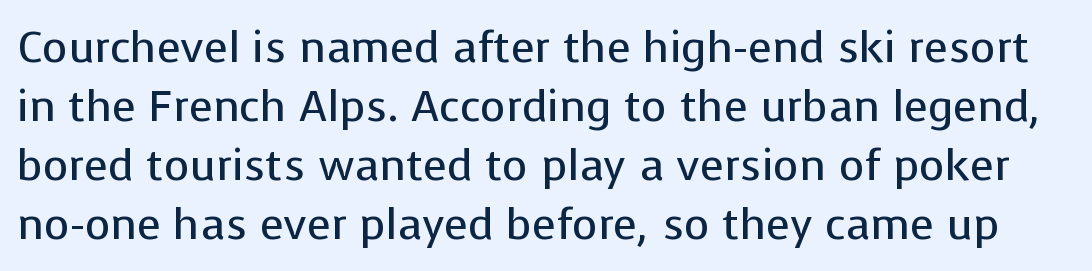
Q: Is the text bold? A: No.
Q: Is the text italic (slanted)? A: No, it is upright.
Q: Is the typeface a serif or a sans-serif typeface? A: Sans-serif.
Q: Is the text underlined? A: No.
Q: Is the spacing between letters normal or unusually wide? A: Normal.
Q: Is the spacing between lines tight, normal or loose? A: Normal.
Q: Width (condensed, normal, or wide)? A: Normal.
Q: Stroke contrast? A: Low.
Q: x-height? A: Medium.
Q: Monospaced? A: No.
